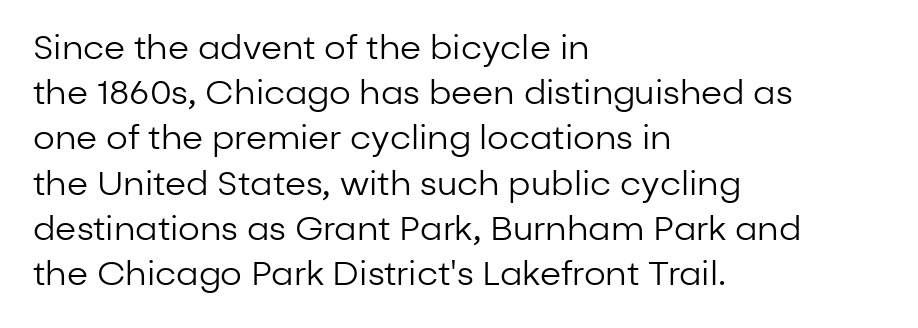
Each row of text sits above clean, open space. Note: no serifs on the glyphs. The passage shown is typed in a proportional face where columns would drift. Italic: no, the glyphs are upright roman. The face used here is rendered with its standard letterfit. Which margin do the lines hug? The left one — the right edge is uneven.
